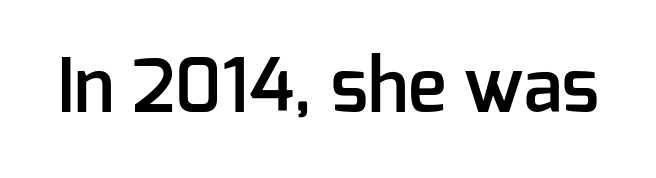
{"serif": "no", "italic": "no", "bold": "semi", "weight": "semibold", "width": "normal", "stroke_contrast": "low", "x_height": "medium", "monospaced": "no", "underline": "no", "letter_spacing": "normal", "letter_spacing_em": 0.0, "glyph_px": 73}
